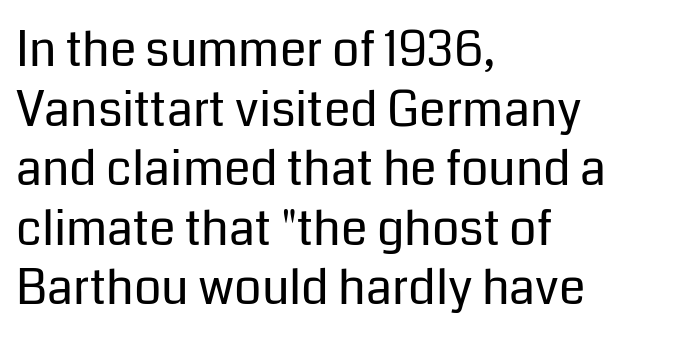
The image shows 48 px regular-weight sans-serif type, upright; set left-aligned, line spacing 1.24x, normal letter spacing, not underlined; low stroke contrast and a medium x-height.
